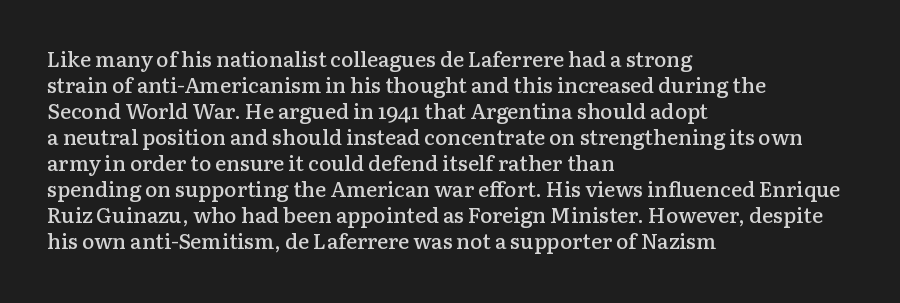
The image shows 21 px text type, upright; set left-aligned, line spacing 1.24x, normal letter spacing, not underlined.
